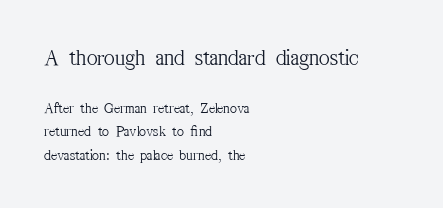
The image shows 23 px text type, upright; set left-aligned, normal line spacing (1.57x), normal letter spacing, not underlined; the first (top) block is 1.53x larger.
